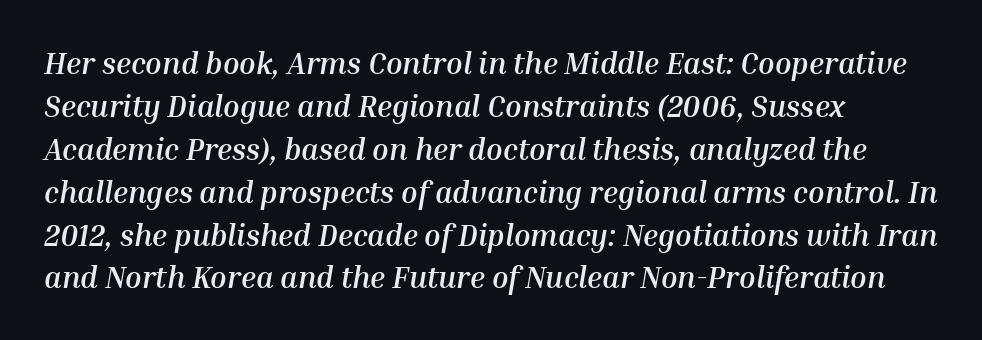
Q: Is the text bold? A: Yes.
Q: Is the text italic (slanted)? A: Yes, it leans right by about 10 degrees.
Q: Is the text underlined? A: No.
Q: How is the paragraph aligned? A: Left-aligned.
Q: Is the spacing between letters normal or unusually wide? A: Normal.
Q: Is the spacing between lines tight, normal or loose? A: Normal.
Q: Width (condensed, normal, or wide)? A: Normal.
Q: Stroke contrast? A: Medium.
Q: x-height? A: Medium.
Q: Monospaced? A: No.
